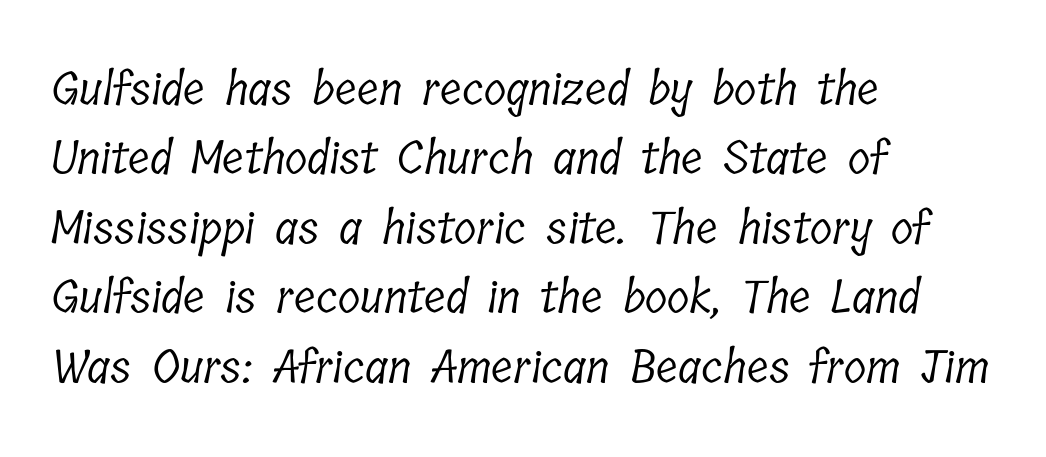
{"serif": "yes", "bold": "no", "weight": "light", "width": "condensed", "stroke_contrast": "low", "x_height": "medium", "monospaced": "no", "underline": "no", "align": "left", "line_spacing": "normal", "line_spacing_ratio": 1.51, "letter_spacing": "normal", "letter_spacing_em": 0.0, "glyph_px": 46}
